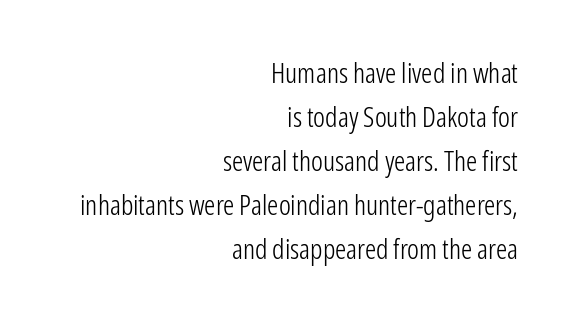
Q: Is the text bold? A: No.
Q: Is the text italic (slanted)? A: No, it is upright.
Q: Is the typeface a serif or a sans-serif typeface? A: Sans-serif.
Q: Is the text underlined? A: No.
Q: How is the paragraph aligned? A: Right-aligned.
Q: Is the spacing between letters normal or unusually wide? A: Normal.
Q: Is the spacing between lines tight, normal or loose? A: Normal.
Q: Width (condensed, normal, or wide)? A: Condensed.
Q: Stroke contrast? A: Low.
Q: x-height? A: Medium.
Q: Monospaced? A: No.
